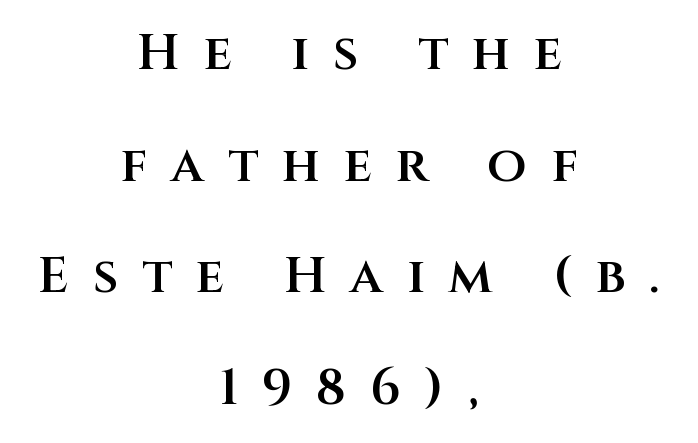
{"serif": "no", "italic": "no", "bold": "semi", "weight": "semibold", "width": "normal", "stroke_contrast": "medium", "x_height": "large", "monospaced": "no", "underline": "no", "align": "center", "line_spacing": "loose", "line_spacing_ratio": 2.19, "letter_spacing": "wide", "letter_spacing_em": 0.46, "glyph_px": 51}
